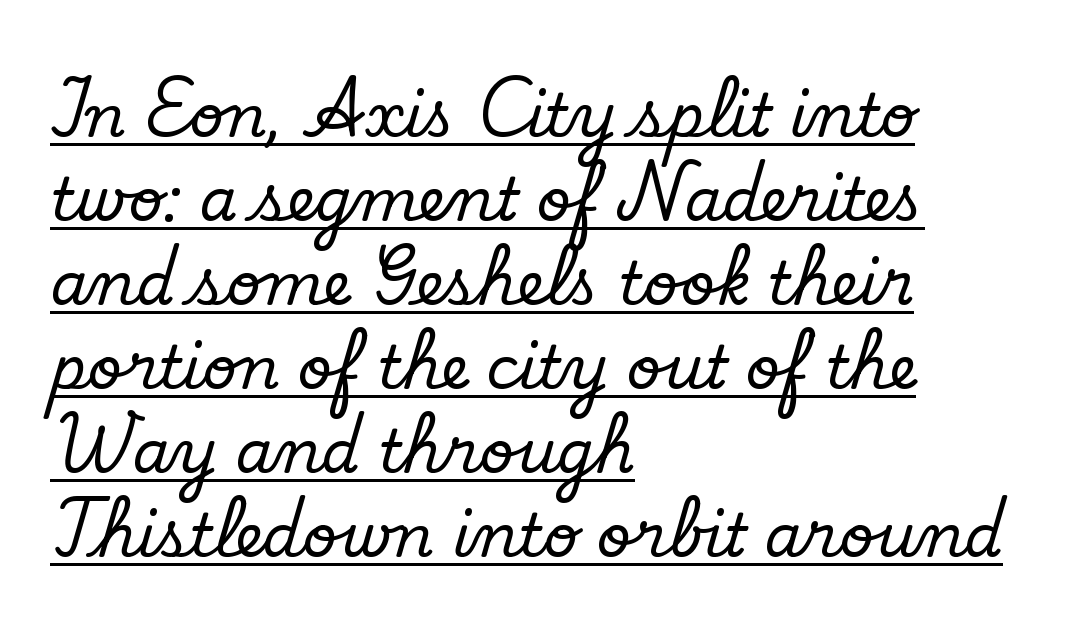
The face used here is rendered with its standard letterfit. Horizontal bands of white between lines are of average thickness. Type style note: has serifs.
